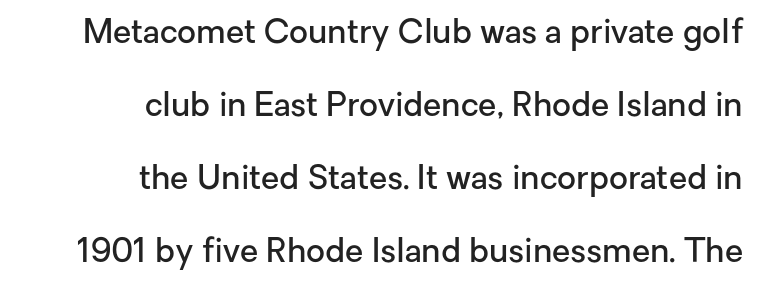
{"serif": "no", "italic": "no", "bold": "semi", "weight": "semibold", "width": "normal", "stroke_contrast": "low", "x_height": "medium", "monospaced": "no", "underline": "no", "align": "right", "line_spacing": "loose", "line_spacing_ratio": 2.21, "letter_spacing": "normal", "letter_spacing_em": 0.0, "glyph_px": 33}
